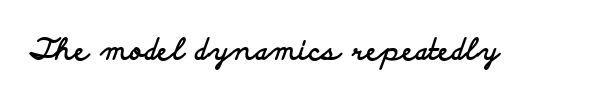
Q: Is the text bold? A: Yes.
Q: Is the text italic (slanted)? A: Yes.
Q: Is the typeface a serif or a sans-serif typeface? A: Sans-serif.
Q: Is the text underlined? A: No.
Q: Is the spacing between letters normal or unusually wide? A: Normal.
Q: Width (condensed, normal, or wide)? A: Wide.
Q: Stroke contrast? A: Low.
Q: x-height? A: Small.
Q: Monospaced? A: No.
